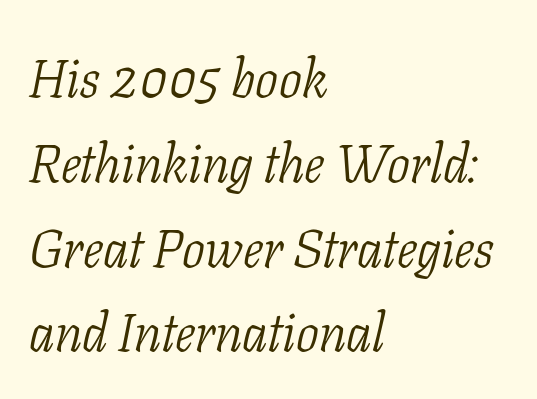
Each word holds together tightly as a unit, with standard inter-letter gaps. Spacing verdict: proportional, widths tailored to each character. Summary of vertical rhythm: regular, with standard interline spacing. This rendering uses left alignment, leaving the right contour irregular. The lettering tilts uniformly, giving the passage an italic look. Old-style or modern, the face here clearly has serifs.
